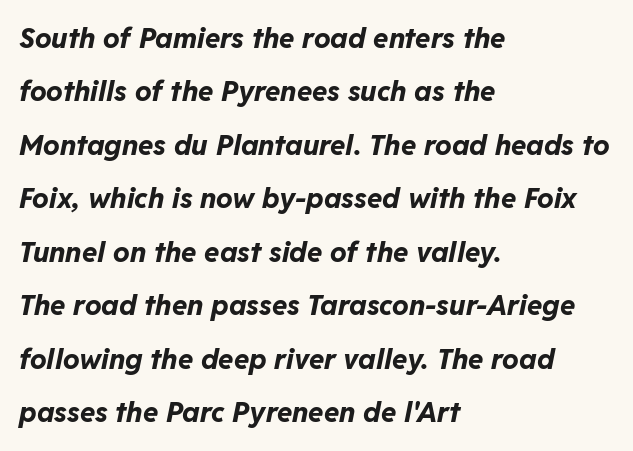
{"italic": "yes", "lean": "right", "slant_degrees": 11, "bold": "yes", "weight": "bold", "width": "normal", "stroke_contrast": "low", "x_height": "medium", "monospaced": "no", "underline": "no", "align": "left", "line_spacing": "loose", "line_spacing_ratio": 1.91, "letter_spacing": "normal", "letter_spacing_em": 0.0, "glyph_px": 28}
